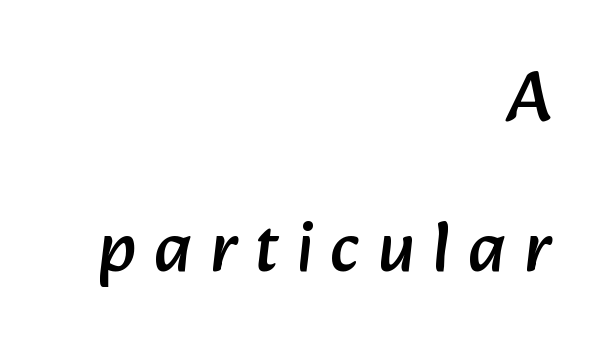
The image shows 70 px sans-serif type; set right-aligned, loose line spacing (2.15x), unusually wide letter spacing (+0.26 em), not underlined; low stroke contrast and a medium x-height.
